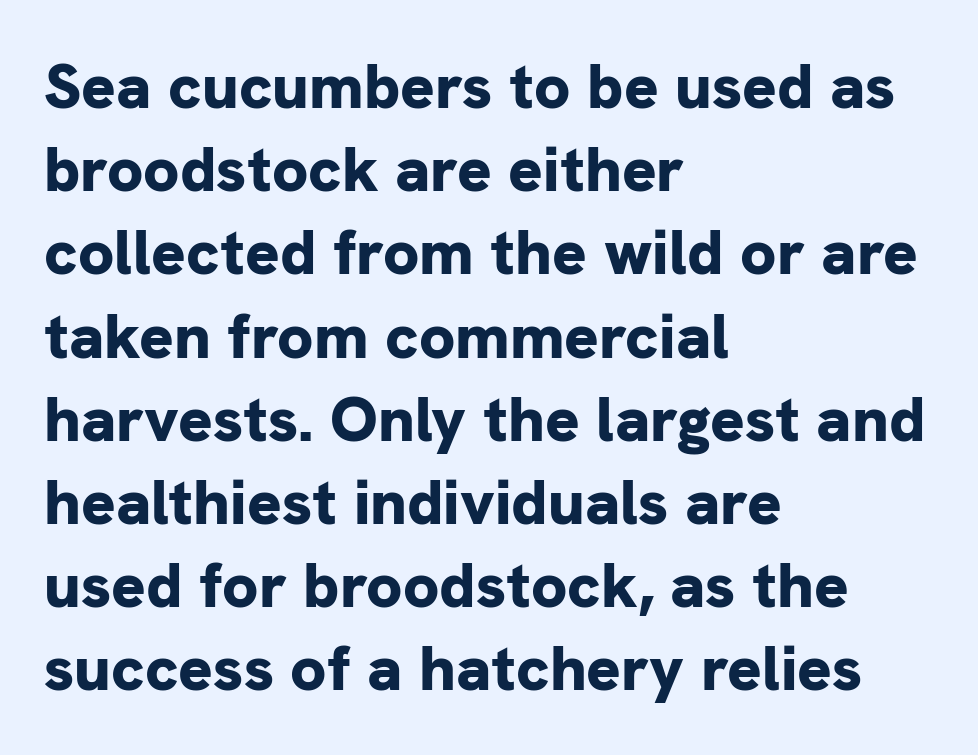
{"serif": "no", "italic": "no", "bold": "yes", "weight": "bold", "width": "normal", "stroke_contrast": "low", "x_height": "medium", "monospaced": "no", "underline": "no", "align": "left", "line_spacing": "normal", "line_spacing_ratio": 1.3, "letter_spacing": "normal", "letter_spacing_em": 0.0, "glyph_px": 64}
